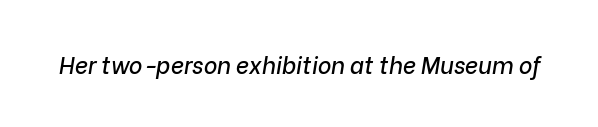
The image shows 23 px text type, italic (leaning right); set normal letter spacing, not underlined.
